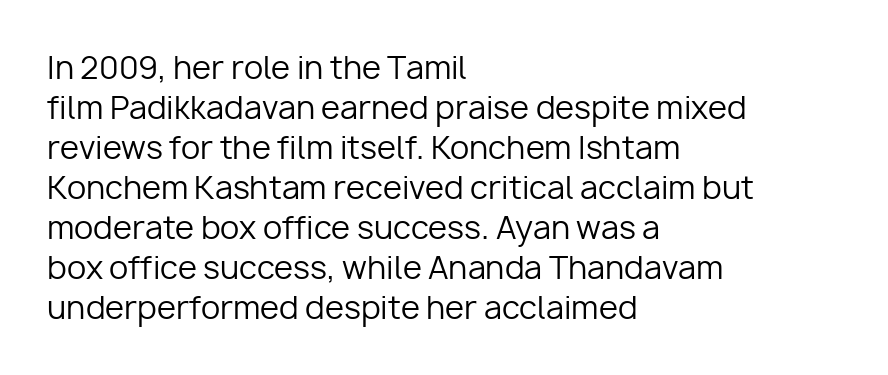
The image shows 31 px regular-weight sans-serif type, upright; set left-aligned, normal line spacing (1.29x), normal letter spacing, not underlined; low stroke contrast and a medium x-height.
